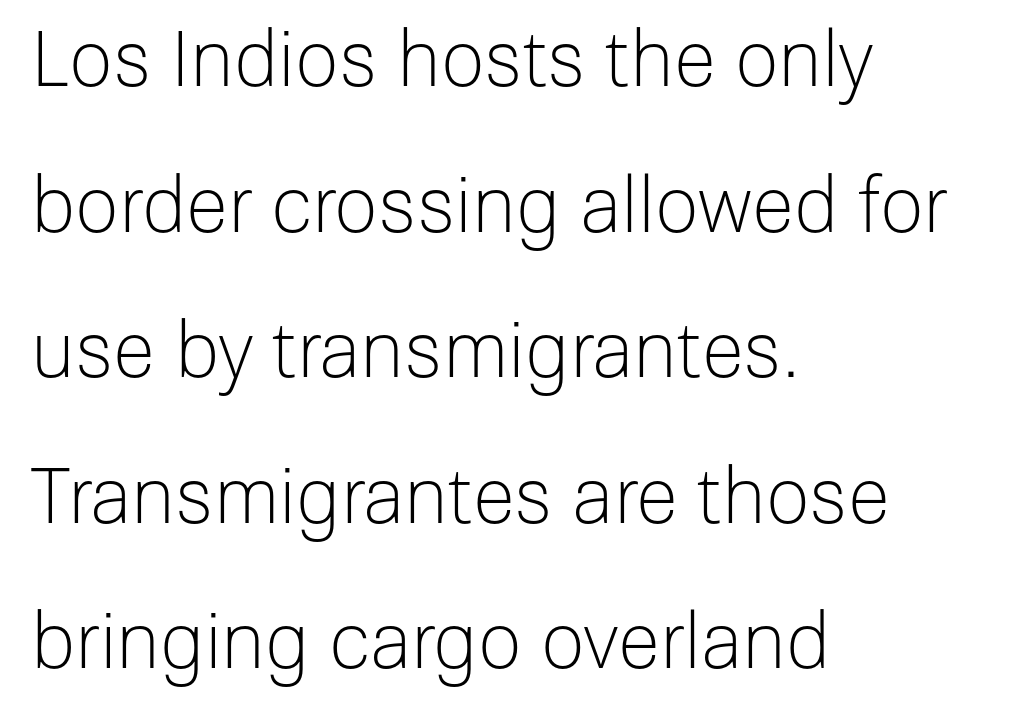
Alignment: flush left. Caption: standard tracking, unaltered. A sans-serif font was chosen for this passage. The area under the type is left untouched.
